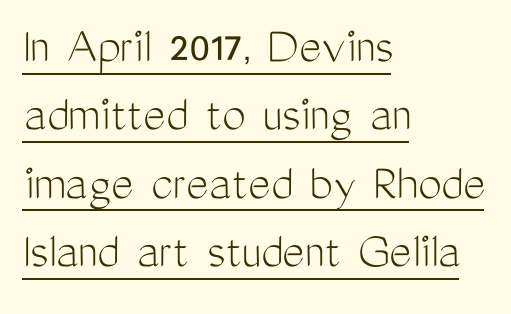
Is this a fixed-width face? No — the glyphs have proportional, varying widths. A rule runs beneath these lines of type. Is the block centered? No — it sits flush against the left margin. Posture: upright roman.
